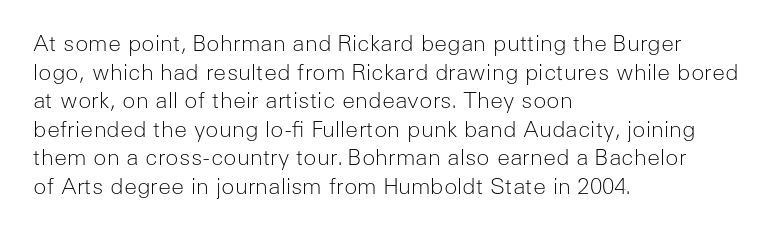
The image shows 22 px text type, upright; set left-aligned, normal line spacing (1.3x), normal letter spacing, not underlined.
